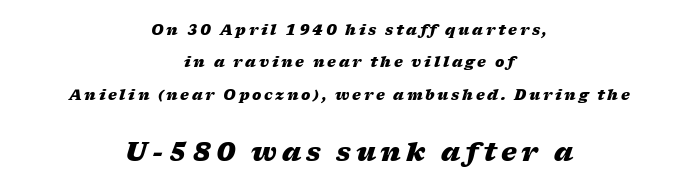
{"italic": "yes", "lean": "right", "slant_degrees": 17, "bold": "yes", "underline": "no", "align": "center", "line_spacing": "loose", "line_spacing_ratio": 2.32, "larger_block": "second", "size_ratio": 1.79, "glyph_px": 25}
